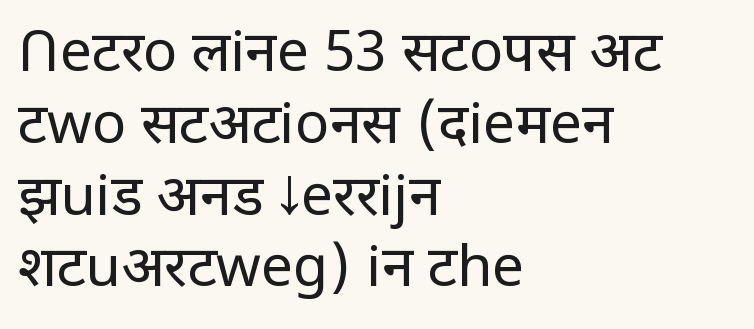
These lines keep a tight, regular rhythm from letter to letter. Weight: not bold — regular or lighter. Compared with typical paragraphs, the rows here are spaced about the same. Do the characters align in a grid? No, the font is proportional. The space directly below the letters is spotless.
